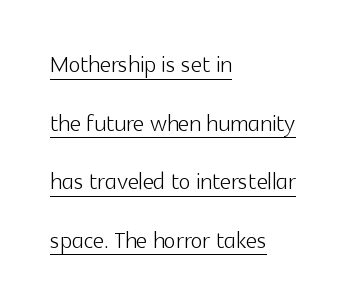
Q: Is the text bold? A: No.
Q: Is the text italic (slanted)? A: No, it is upright.
Q: Is the typeface a serif or a sans-serif typeface? A: Sans-serif.
Q: Is the text underlined? A: Yes.
Q: How is the paragraph aligned? A: Left-aligned.
Q: Is the spacing between letters normal or unusually wide? A: Normal.
Q: Width (condensed, normal, or wide)? A: Normal.
Q: x-height? A: Medium.
Q: Monospaced? A: No.
